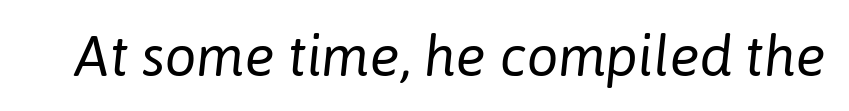
{"italic": "yes", "lean": "right", "slant_degrees": 6, "bold": "no", "weight": "regular", "width": "normal", "stroke_contrast": "low", "x_height": "medium", "monospaced": "no", "underline": "no", "letter_spacing": "normal", "letter_spacing_em": 0.0, "glyph_px": 56}
